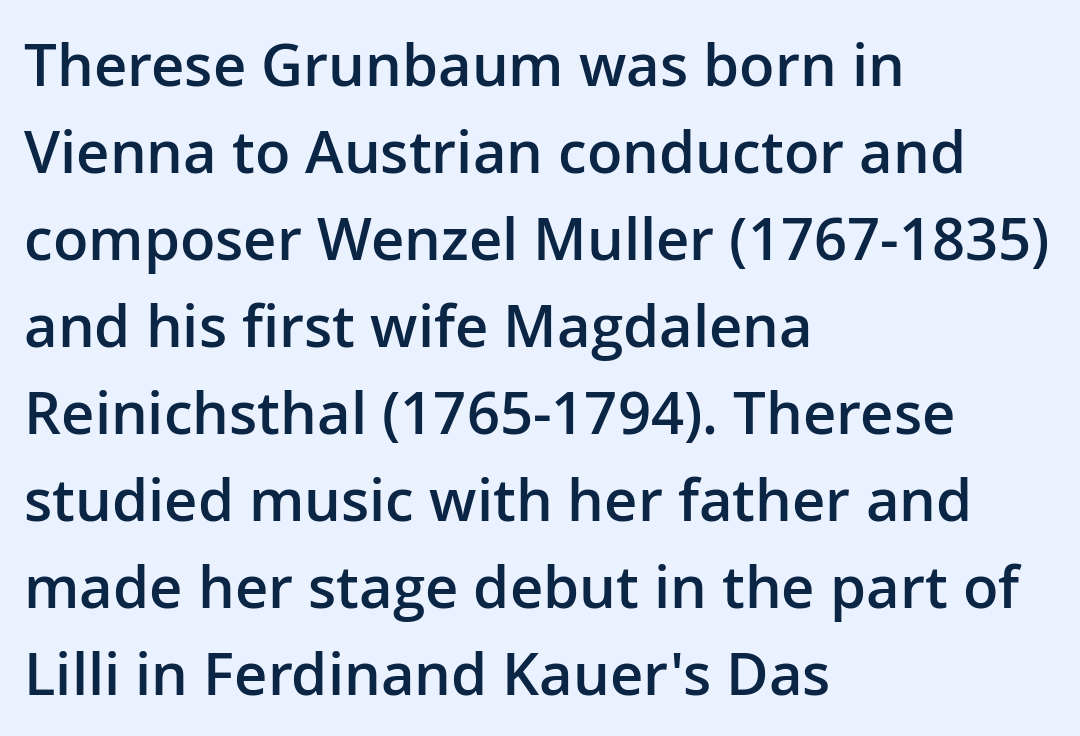
The image shows 58 px semibold sans-serif type, upright; set left-aligned, normal line spacing (1.5x), normal letter spacing, not underlined; low stroke contrast and a medium x-height.
